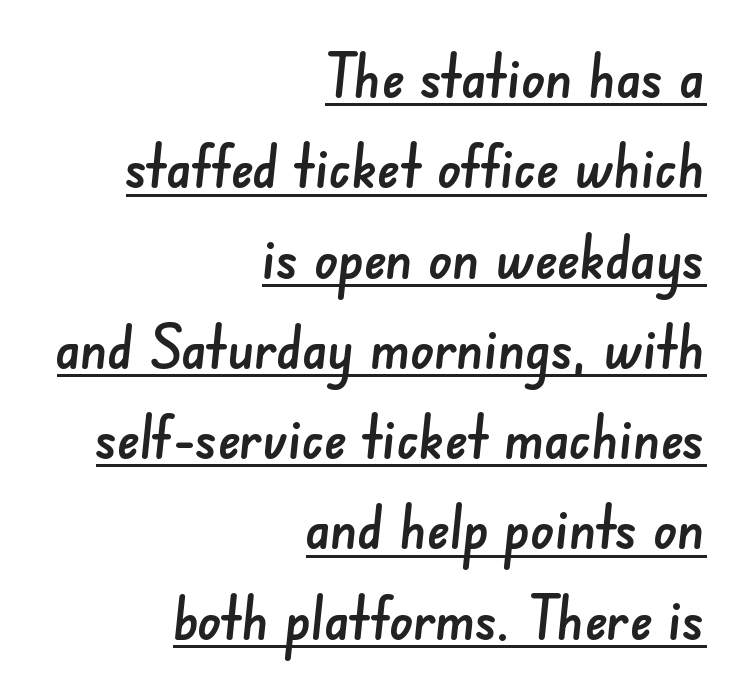
The image shows 59 px sans-serif type; set right-aligned, normal line spacing (1.53x), normal letter spacing, underlined; low stroke contrast and a small x-height.
